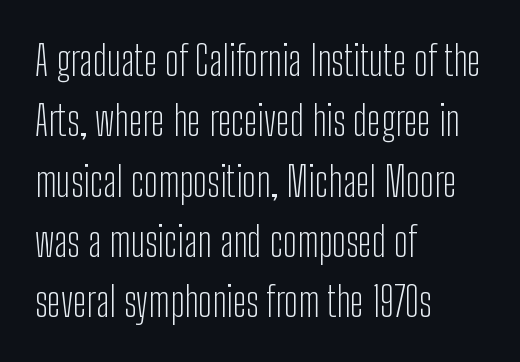
{"serif": "no", "italic": "no", "bold": "no", "weight": "light", "width": "condensed", "stroke_contrast": "low", "x_height": "medium", "monospaced": "no", "underline": "no", "align": "left", "line_spacing": "normal", "line_spacing_ratio": 1.47, "letter_spacing": "normal", "letter_spacing_em": 0.0, "glyph_px": 41}
